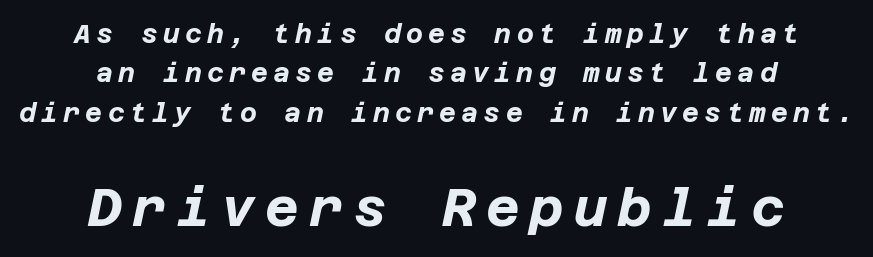
{"italic": "yes", "lean": "right", "slant_degrees": 12, "bold": "yes", "weight": "bold", "width": "normal", "stroke_contrast": "low", "x_height": "large", "underline": "no", "align": "center", "line_spacing": "normal", "line_spacing_ratio": 1.51, "letter_spacing": "wide", "letter_spacing_em": 0.2, "larger_block": "second", "size_ratio": 2.0, "glyph_px": 52}
